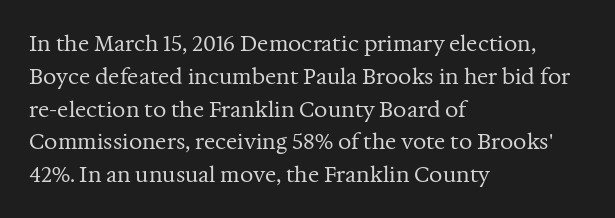
Upright lettering throughout. The rows are spaced the way most documents space them. These lines stack with their left ends in a neat column. The space beneath each line is pristine and unruled. This sample uses plain, unmodified letter spacing. Stem width sits at or under what a default text font uses.
